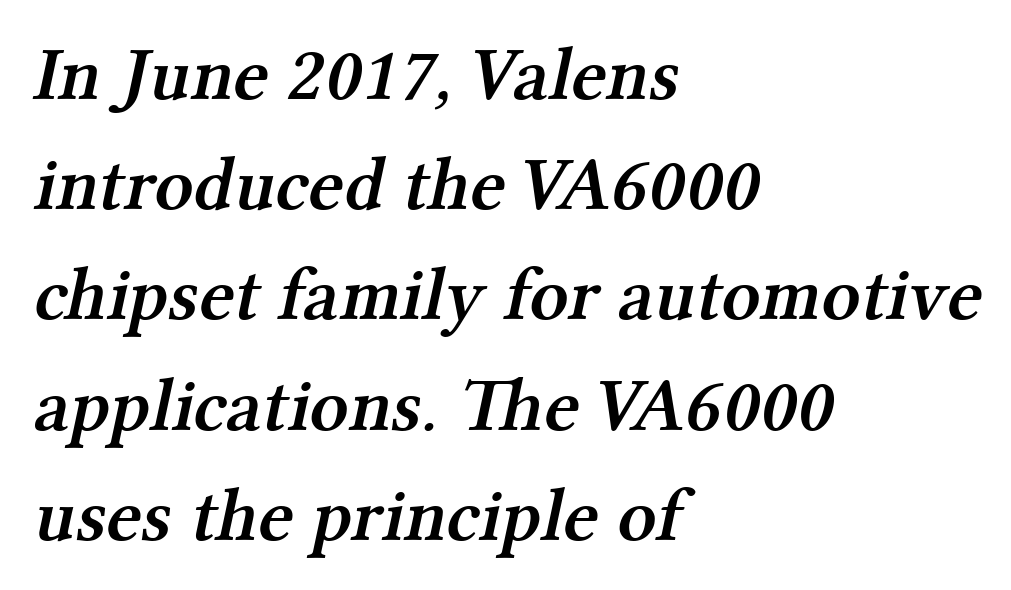
The image shows 76 px semibold serif type; set left-aligned, normal line spacing (1.45x), normal letter spacing, not underlined; medium stroke contrast and a medium x-height.
